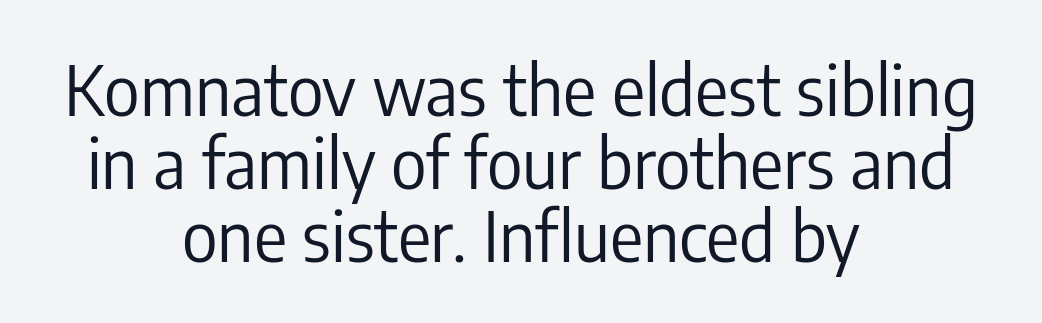
{"serif": "no", "italic": "no", "bold": "no", "weight": "regular", "width": "condensed", "stroke_contrast": "low", "x_height": "medium", "monospaced": "no", "underline": "no", "align": "center", "line_spacing": "tight", "line_spacing_ratio": 1.06, "letter_spacing": "normal", "letter_spacing_em": 0.0, "glyph_px": 69}
